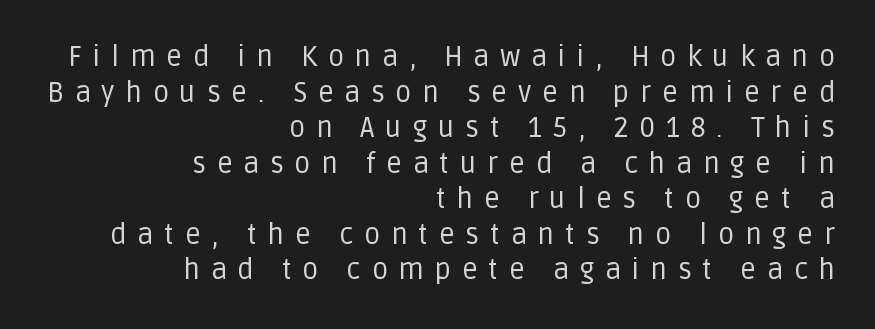
Q: Is the text bold? A: No.
Q: Is the text italic (slanted)? A: No, it is upright.
Q: Is the typeface a serif or a sans-serif typeface? A: Sans-serif.
Q: Is the text underlined? A: No.
Q: How is the paragraph aligned? A: Right-aligned.
Q: Is the spacing between letters normal or unusually wide? A: Unusually wide.
Q: Is the spacing between lines tight, normal or loose? A: Normal.
Q: Width (condensed, normal, or wide)? A: Normal.
Q: Stroke contrast? A: Low.
Q: x-height? A: Large.
Q: Monospaced? A: No.
